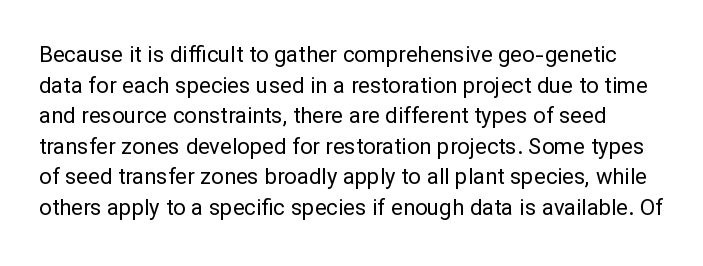
{"italic": "no", "bold": "no", "underline": "no", "line_spacing": "normal", "line_spacing_ratio": 1.39, "letter_spacing": "normal", "letter_spacing_em": 0.0, "glyph_px": 22}
